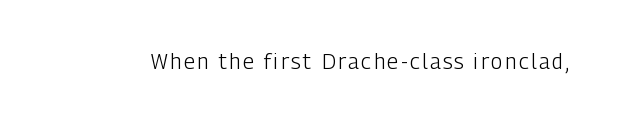
Nope, not italic — everything's standing straight. Weight: regular or lighter. This rendering features lettering with no underline.
